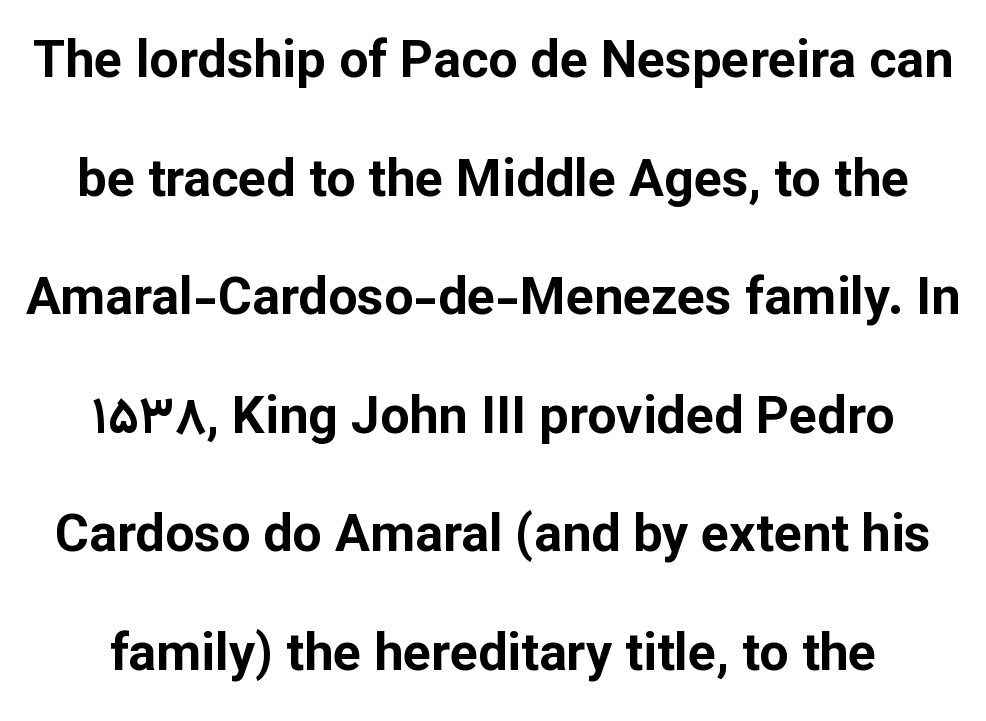
The lettering stays uniformly vertical, giving the passage a roman look. The specimen omits any rule beneath the text block's lines. Compared with typical paragraphs, the rows here are farther apart. Does the type have serifs? No, each stem ends abruptly. The font is running at its bold setting. Between one letter and the next there's only the usual sliver of space.
